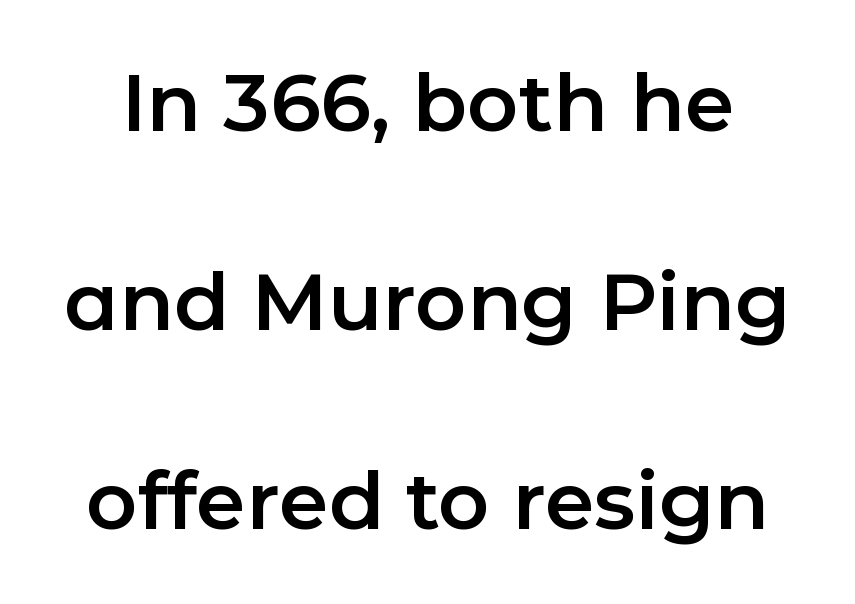
Q: Is the text italic (slanted)? A: No, it is upright.
Q: Is the typeface a serif or a sans-serif typeface? A: Sans-serif.
Q: Is the text underlined? A: No.
Q: Is the spacing between letters normal or unusually wide? A: Normal.
Q: Is the spacing between lines tight, normal or loose? A: Loose.
Q: Width (condensed, normal, or wide)? A: Normal.
Q: Stroke contrast? A: Low.
Q: x-height? A: Medium.
Q: Monospaced? A: No.
